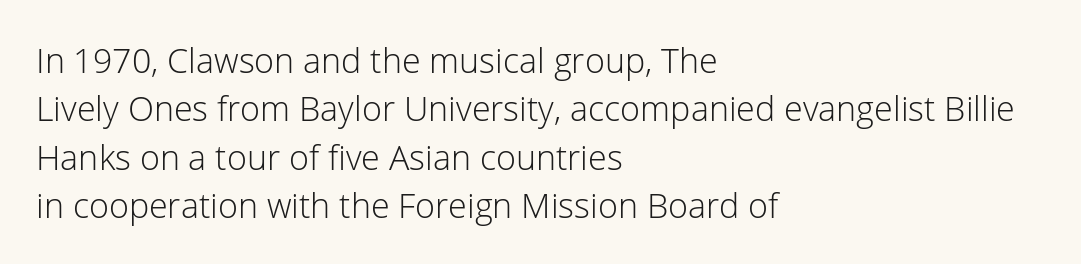
{"serif": "no", "italic": "no", "bold": "no", "weight": "light", "width": "normal", "stroke_contrast": "low", "x_height": "medium", "monospaced": "no", "underline": "no", "align": "left", "line_spacing": "normal", "line_spacing_ratio": 1.42, "letter_spacing": "normal", "letter_spacing_em": 0.0, "glyph_px": 34}
